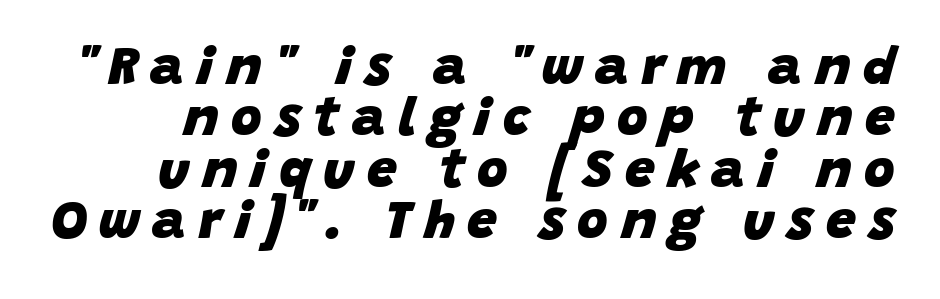
Each row of text sits above clean, open space. Do the characters align in a grid? No, the font is proportional. Bold? Absolutely — the strokes are thick and heavy. Notice how descenders almost collide with the ascenders below — that's tight leading.
